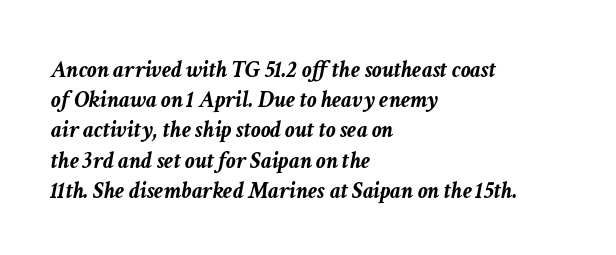
Beneath every word, the page is bare. Weight: bold. The typesetter chose a ragged-right arrangement here. Line spacing here is normal. Words appear dense and cohesive because spacing is normal. Every character sits at an angle, as italics do.
